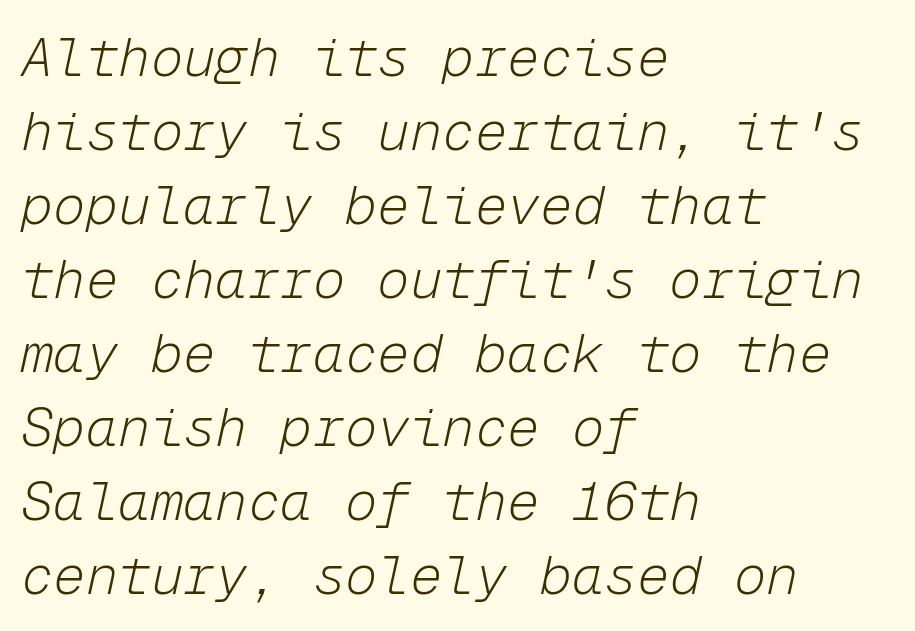
The image shows 54 px light type, italic (leaning right), monospaced; set left-aligned, normal line spacing (1.37x), normal letter spacing, not underlined; low stroke contrast and a medium x-height.
